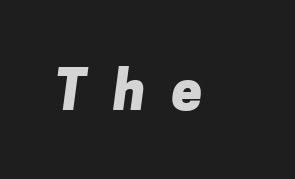
{"serif": "no", "bold": "yes", "weight": "heavy", "width": "normal", "stroke_contrast": "low", "x_height": "medium", "monospaced": "no", "underline": "no", "letter_spacing": "wide", "letter_spacing_em": 0.48, "glyph_px": 55}
